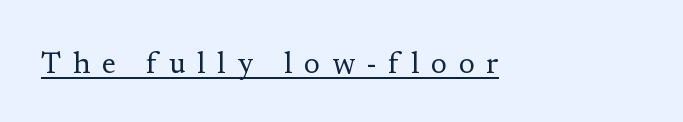
{"serif": "yes", "italic": "no", "bold": "no", "weight": "regular", "width": "normal", "stroke_contrast": "low", "x_height": "medium", "monospaced": "no", "underline": "yes", "letter_spacing": "wide", "letter_spacing_em": 0.41, "glyph_px": 29}
